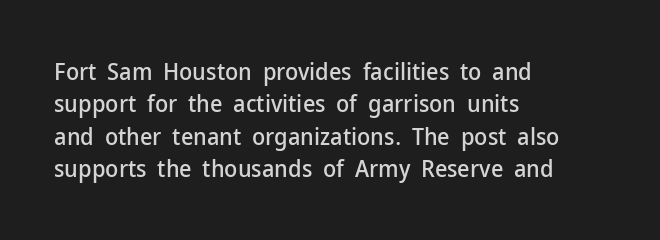
The image shows 24 px text type, upright; set left-aligned, normal line spacing (1.35x), normal letter spacing, not underlined.
